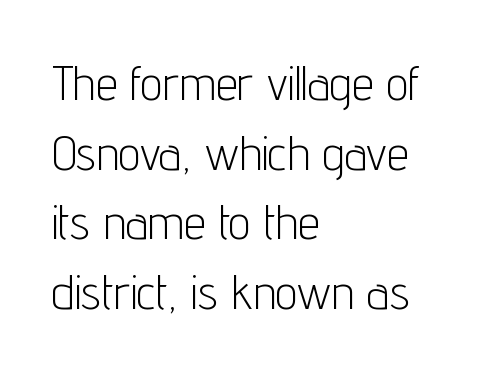
Underline: absent. Spacing between characters is what you'd get straight out of the box. This sample is left-justified, so line endings fall wherever the words run out. This rendering employs a face without finishing strokes, i.e., a sans-serif. Line spacing here is normal.
